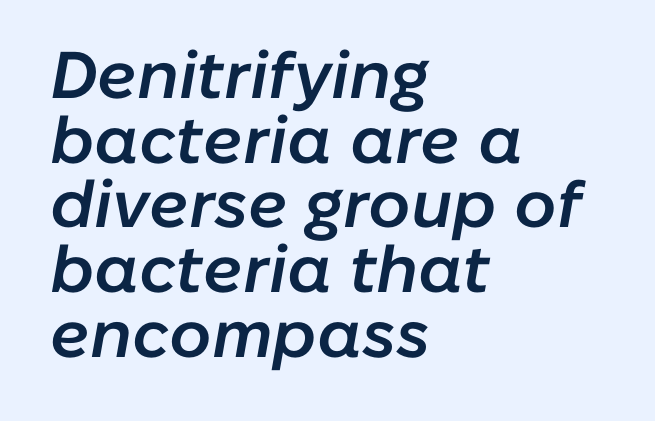
Q: Is the text bold? A: Semi-bold.
Q: Is the text italic (slanted)? A: Yes, it leans right by about 10 degrees.
Q: Is the text underlined? A: No.
Q: How is the paragraph aligned? A: Left-aligned.
Q: Is the spacing between letters normal or unusually wide? A: Normal.
Q: Is the spacing between lines tight, normal or loose? A: Tight.
Q: Width (condensed, normal, or wide)? A: Normal.
Q: Stroke contrast? A: Low.
Q: x-height? A: Medium.
Q: Monospaced? A: No.
